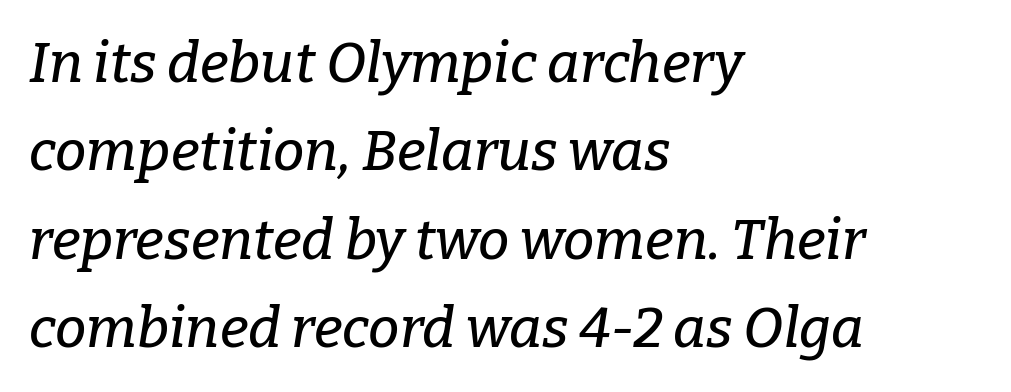
The horizontal fit of the characters is conventional and even. The typeface chosen for these lines features serifs. The glyphs look as if they've been sheared to an angle. Nobody drew a line under any word here. Does the leading feel generous? No, just average.
